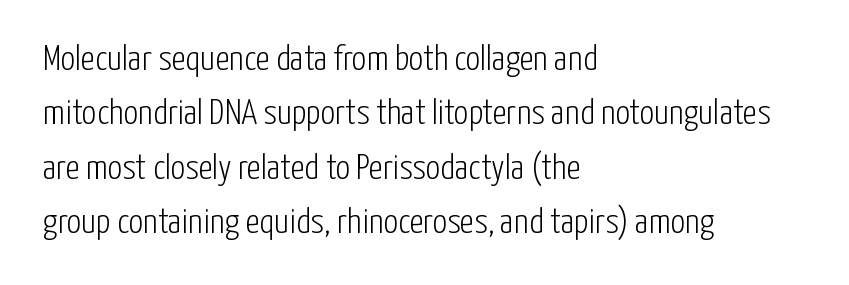
Q: Is the text bold? A: No.
Q: Is the text italic (slanted)? A: No, it is upright.
Q: Is the typeface a serif or a sans-serif typeface? A: Sans-serif.
Q: Is the text underlined? A: No.
Q: How is the paragraph aligned? A: Left-aligned.
Q: Is the spacing between letters normal or unusually wide? A: Normal.
Q: Is the spacing between lines tight, normal or loose? A: Normal.
Q: Width (condensed, normal, or wide)? A: Condensed.
Q: Stroke contrast? A: Low.
Q: x-height? A: Medium.
Q: Monospaced? A: No.
